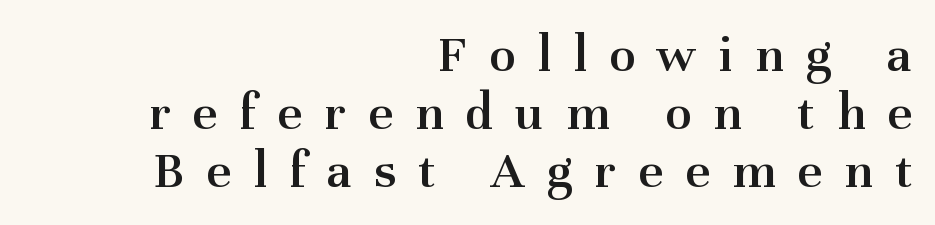
The image shows 54 px semibold serif type, upright; set right-aligned, tight line spacing (1.07x), unusually wide letter spacing (+0.41 em), not underlined; medium stroke contrast and a medium x-height.
